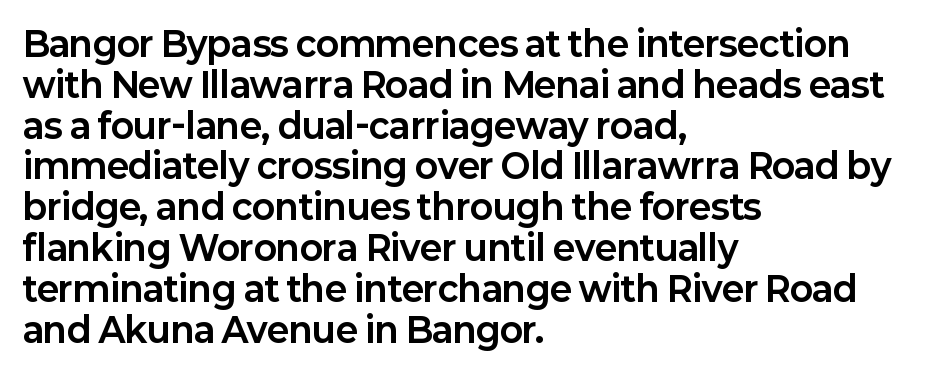
{"serif": "no", "italic": "no", "bold": "yes", "weight": "bold", "width": "normal", "stroke_contrast": "low", "x_height": "medium", "monospaced": "no", "underline": "no", "align": "left", "line_spacing_ratio": 1.2, "letter_spacing": "normal", "letter_spacing_em": 0.0, "glyph_px": 34}
